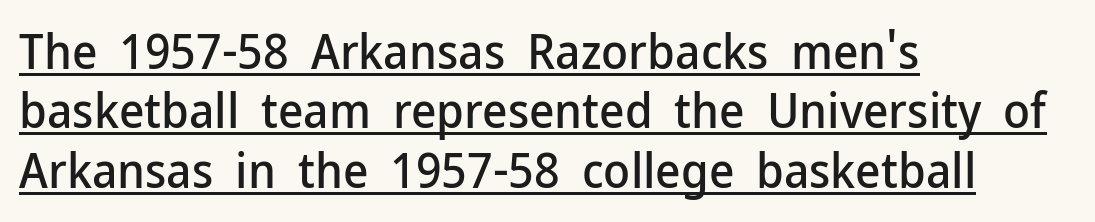
The glyphs are accompanied by a horizontal stroke just below them. Varying glyph widths throughout — classic text-font behaviour. Layout note: lines flush left. I'd call this a sans setting — the letters go barefoot.
